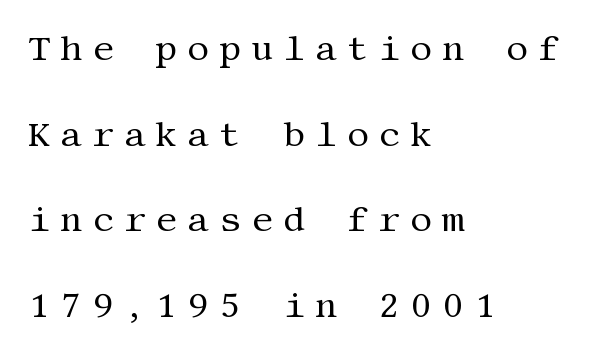
{"serif": "yes", "italic": "no", "bold": "no", "weight": "regular", "width": "normal", "stroke_contrast": "medium", "x_height": "large", "underline": "no", "align": "left", "line_spacing": "loose", "line_spacing_ratio": 2.45, "letter_spacing": "wide", "letter_spacing_em": 0.27, "glyph_px": 35}
